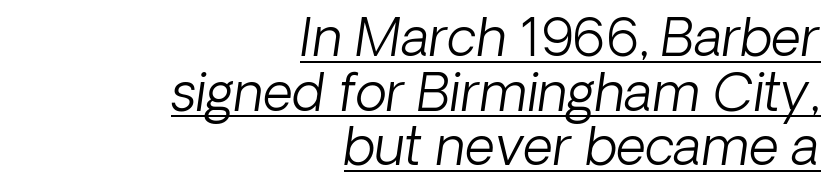
Is there an underline? Yes — a line sits under the letters. On a weight scale, this lands at 450 or below. Whoever set this chose condensed vertical rhythm over breathing room. The passage is arranged like a letterhead date or caption credit — flush right. These lines are rendered in a variable-pitch font.
